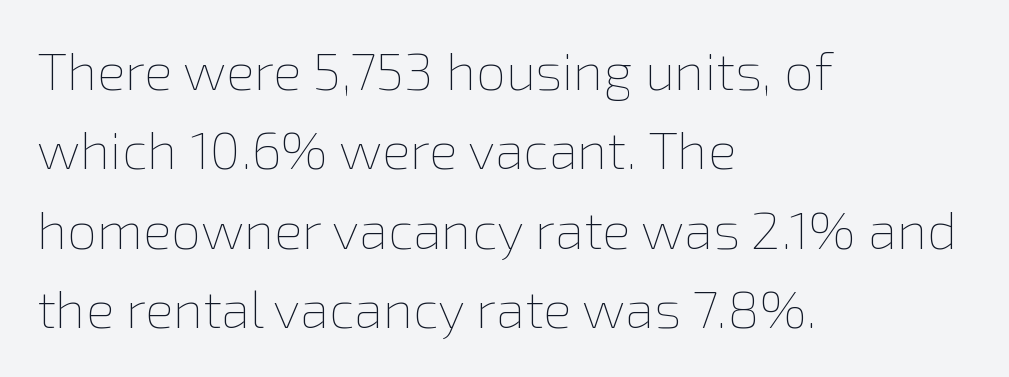
A classic flush-left, rag-right setting is used for this passage. Compared with typical body copy, the letter spacing here is the same. The letters advance in unequal steps, a hallmark of proportional type. The lettering holds an erect, upright posture throughout. Think standard paragraph weight, or any step lighter than that.
